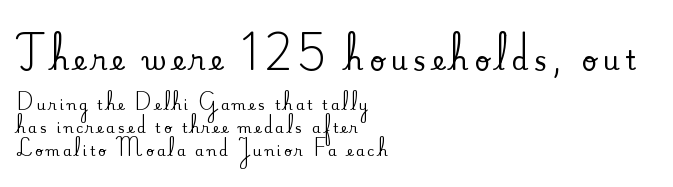
These lines have a slow, spaced-out rhythm from letter to letter. Normally led — the rows are evenly, conventionally spaced. These two chunks differ in scale, with the top chunk taking the larger measure. Notice how the stems are strictly vertical — no italics here.
